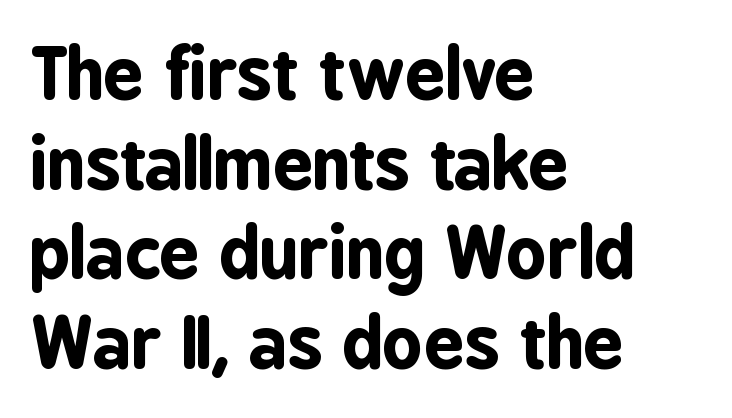
The image shows 70 px bold, condensed sans-serif type, upright; set left-aligned, normal line spacing (1.28x), normal letter spacing, not underlined; low stroke contrast and a medium x-height.
